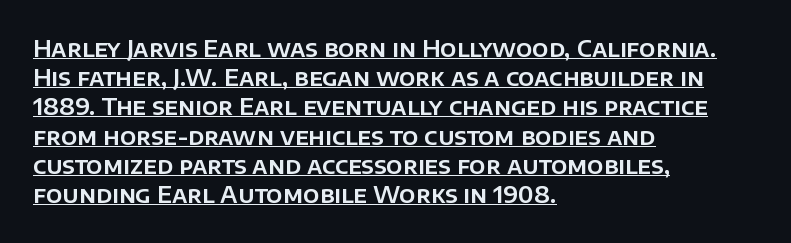
Q: Is the text italic (slanted)? A: No, it is upright.
Q: Is the text underlined? A: Yes.
Q: How is the paragraph aligned? A: Left-aligned.
Q: Is the spacing between letters normal or unusually wide? A: Normal.
Q: Is the spacing between lines tight, normal or loose? A: Normal.
